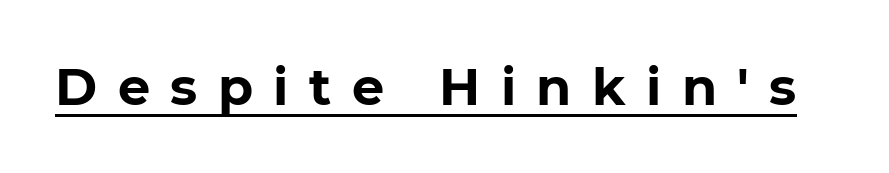
The image shows 51 px bold sans-serif type, upright; set unusually wide letter spacing (+0.4 em), underlined; low stroke contrast and a medium x-height.
